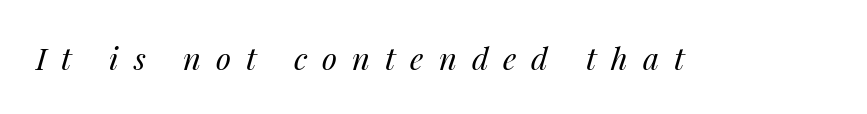
Q: Is the text bold? A: No.
Q: Is the text italic (slanted)? A: Yes, it leans right by about 14 degrees.
Q: Is the text underlined? A: No.
Q: Is the spacing between letters normal or unusually wide? A: Unusually wide.
Q: Width (condensed, normal, or wide)? A: Normal.
Q: Stroke contrast? A: Medium.
Q: x-height? A: Medium.
Q: Monospaced? A: No.
